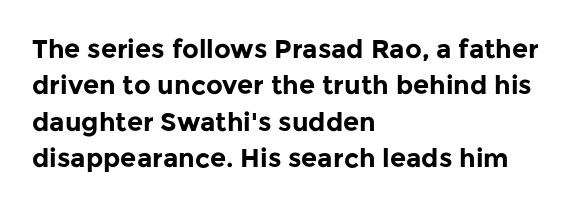
Characters remain perfectly vertical along every line. The passage is arranged the way most books set body copy — flush left. These lines sit exactly where default settings would place them. Nobody touched the tracking dial on this one. Descender tails drop into unmarked territory. Is the type bold? Yes — the strokes are clearly thick and heavy.
